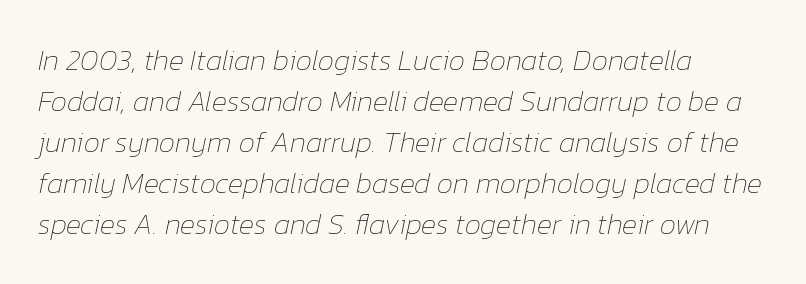
{"italic": "yes", "lean": "right", "slant_degrees": 12, "bold": "no", "weight": "thin", "width": "normal", "stroke_contrast": "low", "x_height": "medium", "monospaced": "no", "underline": "no", "align": "left", "line_spacing": "normal", "line_spacing_ratio": 1.41, "letter_spacing": "normal", "letter_spacing_em": 0.0, "glyph_px": 29}
